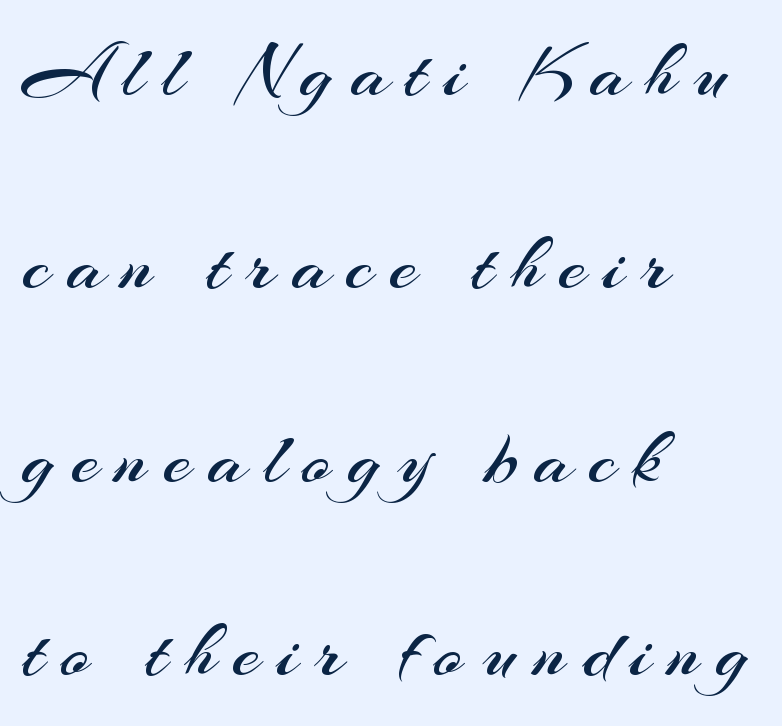
{"serif": "no", "bold": "no", "weight": "regular", "width": "normal", "stroke_contrast": "medium", "x_height": "small", "monospaced": "no", "underline": "no", "align": "left", "line_spacing": "loose", "line_spacing_ratio": 2.48, "letter_spacing": "wide", "letter_spacing_em": 0.22, "glyph_px": 78}
